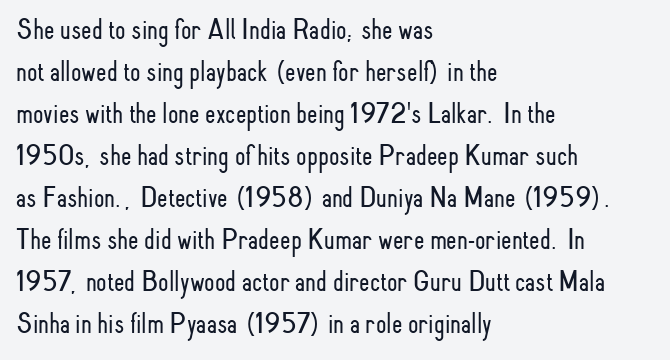
Q: Is the text bold? A: No.
Q: Is the text italic (slanted)? A: No, it is upright.
Q: Is the typeface a serif or a sans-serif typeface? A: Sans-serif.
Q: Is the text underlined? A: No.
Q: How is the paragraph aligned? A: Left-aligned.
Q: Is the spacing between letters normal or unusually wide? A: Normal.
Q: Is the spacing between lines tight, normal or loose? A: Normal.
Q: Width (condensed, normal, or wide)? A: Condensed.
Q: Stroke contrast? A: Low.
Q: x-height? A: Small.
Q: Monospaced? A: No.
